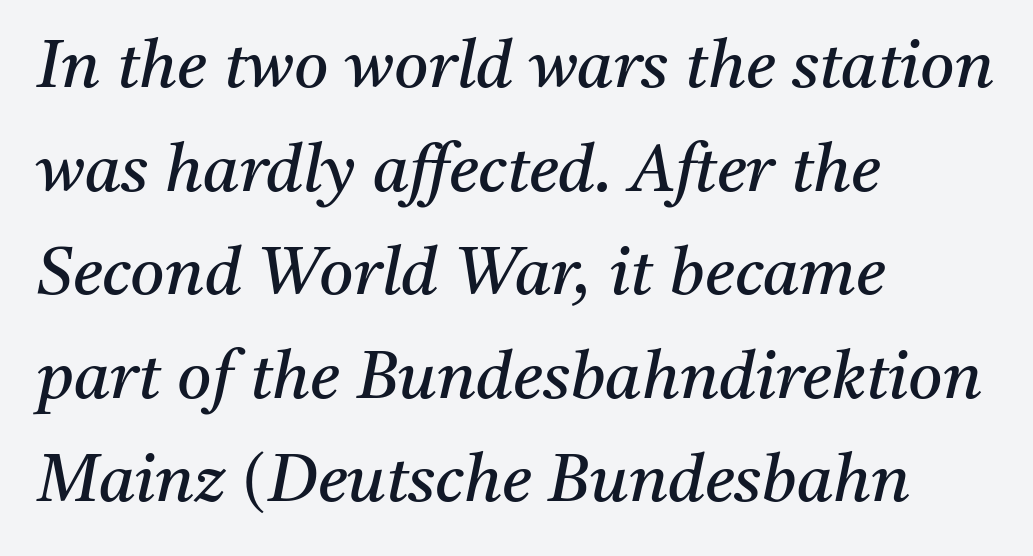
Spacing between characters is what you'd get straight out of the box. The strokes are not fattened; the text isn't bold. Whoever set this chose a conventional vertical rhythm. The space directly below the letters is spotless. Where is the straight margin? On the left.
